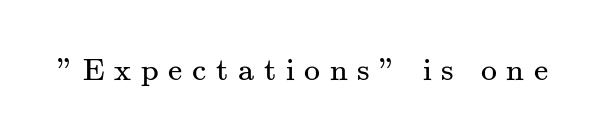
Underlining? Definitely not there. Nope, not italic — everything's standing straight. Compared with a typical body face, this is equally light or lighter still. This sample uses expanded letter spacing, leaving extra air between glyphs.
